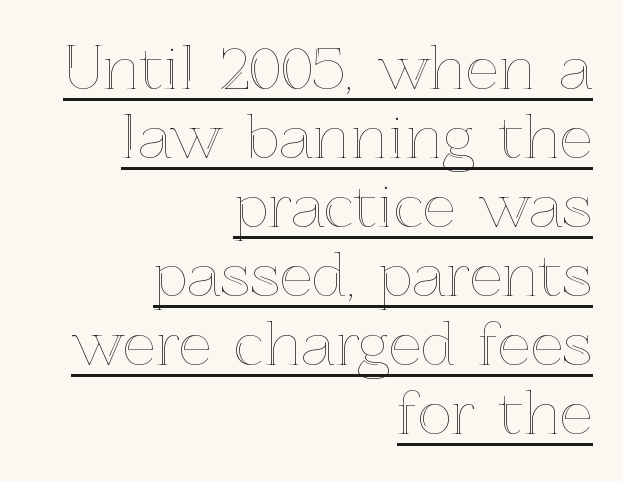
{"italic": "no", "width": "normal", "x_height": "medium", "monospaced": "no", "underline": "yes", "align": "right", "line_spacing_ratio": 1.19, "letter_spacing": "normal", "letter_spacing_em": 0.0, "glyph_px": 58}
